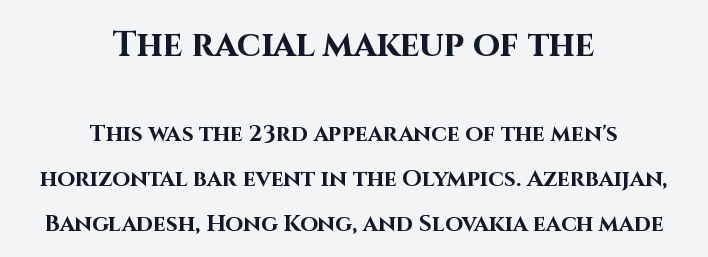
The image shows 35 px bold sans-serif type, upright; set centered, loose line spacing (1.96x), normal letter spacing, not underlined; the first (top) block is 1.52x larger; high stroke contrast and a large x-height.
